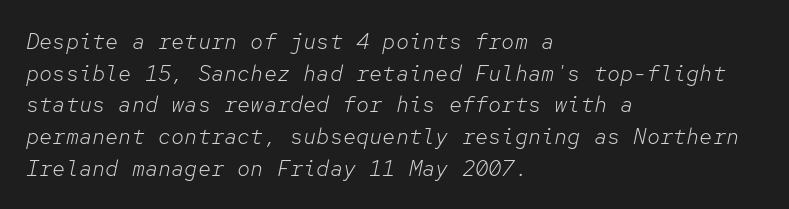
The image shows 22 px text type, italic (leaning right); set left-aligned, normal line spacing (1.44x), normal letter spacing, not underlined.
